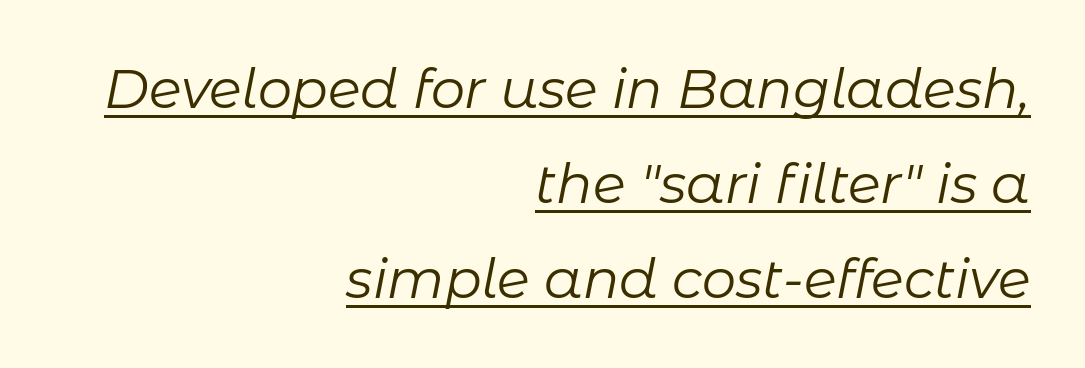
{"italic": "yes", "lean": "right", "slant_degrees": 11, "bold": "no", "weight": "regular", "width": "normal", "stroke_contrast": "low", "x_height": "medium", "monospaced": "no", "underline": "yes", "align": "right", "line_spacing_ratio": 1.76, "letter_spacing": "normal", "letter_spacing_em": 0.0, "glyph_px": 54}
